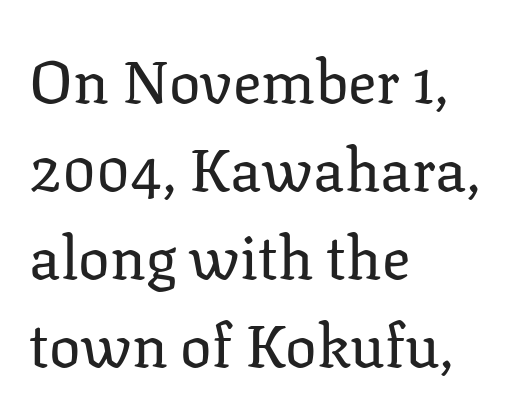
Q: Is the text bold? A: No.
Q: Is the text italic (slanted)? A: No, it is upright.
Q: Is the typeface a serif or a sans-serif typeface? A: Serif.
Q: Is the text underlined? A: No.
Q: How is the paragraph aligned? A: Left-aligned.
Q: Is the spacing between letters normal or unusually wide? A: Normal.
Q: Is the spacing between lines tight, normal or loose? A: Normal.
Q: Width (condensed, normal, or wide)? A: Normal.
Q: Stroke contrast? A: Low.
Q: x-height? A: Medium.
Q: Monospaced? A: No.
